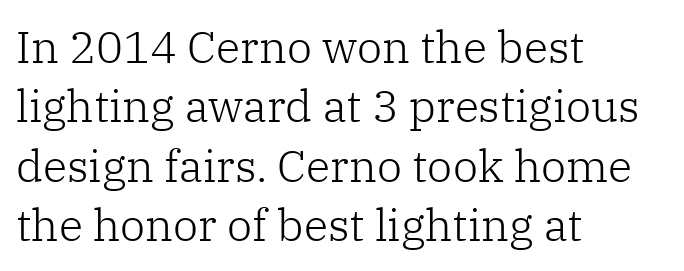
Q: Is the text bold? A: No.
Q: Is the text italic (slanted)? A: No, it is upright.
Q: Is the typeface a serif or a sans-serif typeface? A: Serif.
Q: Is the text underlined? A: No.
Q: How is the paragraph aligned? A: Left-aligned.
Q: Is the spacing between letters normal or unusually wide? A: Normal.
Q: Is the spacing between lines tight, normal or loose? A: Normal.
Q: Width (condensed, normal, or wide)? A: Normal.
Q: Stroke contrast? A: Low.
Q: x-height? A: Medium.
Q: Monospaced? A: No.
